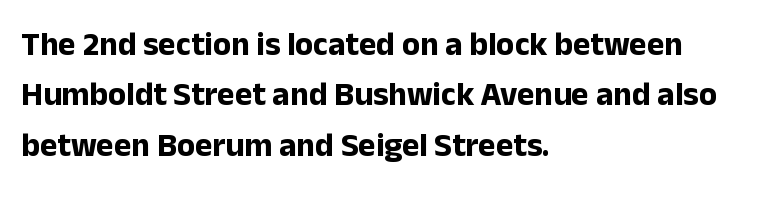
The image shows 33 px bold sans-serif type, upright; set left-aligned, normal line spacing (1.53x), normal letter spacing, not underlined; low stroke contrast and a medium x-height.
